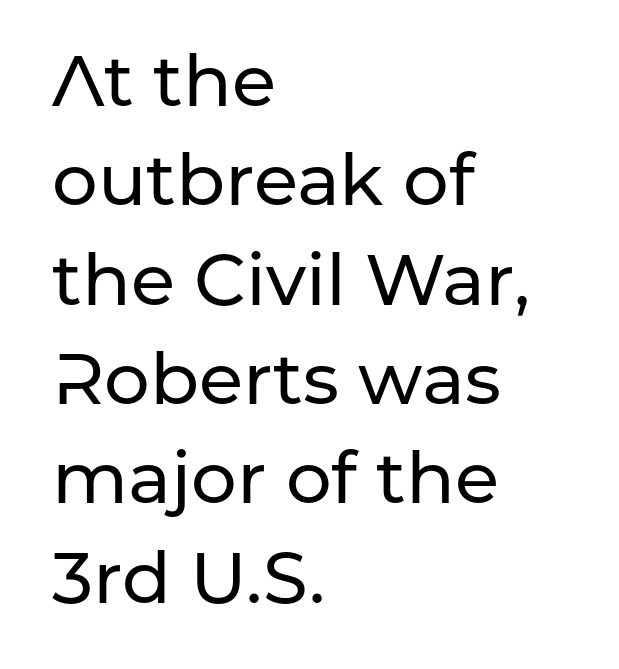
Q: Is the text italic (slanted)? A: No, it is upright.
Q: Is the typeface a serif or a sans-serif typeface? A: Sans-serif.
Q: Is the text underlined? A: No.
Q: How is the paragraph aligned? A: Left-aligned.
Q: Is the spacing between letters normal or unusually wide? A: Normal.
Q: Is the spacing between lines tight, normal or loose? A: Normal.
Q: Width (condensed, normal, or wide)? A: Normal.
Q: Stroke contrast? A: Low.
Q: x-height? A: Medium.
Q: Monospaced? A: No.
